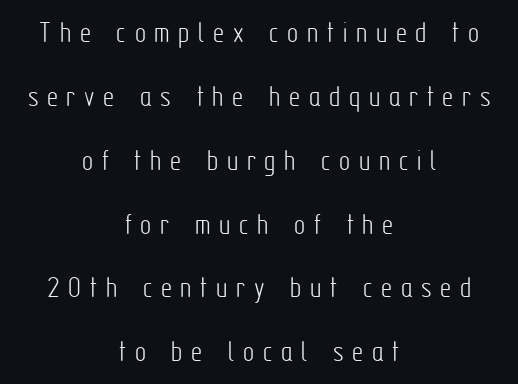
The image shows 31 px light, condensed sans-serif type, upright; set centered, loose line spacing (2.06x), unusually wide letter spacing (+0.28 em), not underlined; low stroke contrast and a medium x-height.
